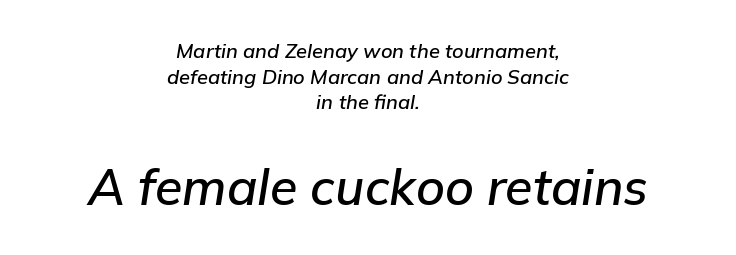
Q: Is the text italic (slanted)? A: Yes, it leans right by about 9 degrees.
Q: Is the text underlined? A: No.
Q: How is the paragraph aligned? A: Centered.
Q: Is the spacing between letters normal or unusually wide? A: Normal.
Q: Is the spacing between lines tight, normal or loose? A: Normal.
Q: Which block of text is set in a larger size, the first (top) or the second (bottom)? A: The second (bottom) one.
Q: Width (condensed, normal, or wide)? A: Normal.
Q: Stroke contrast? A: Low.
Q: x-height? A: Medium.
Q: Monospaced? A: No.
